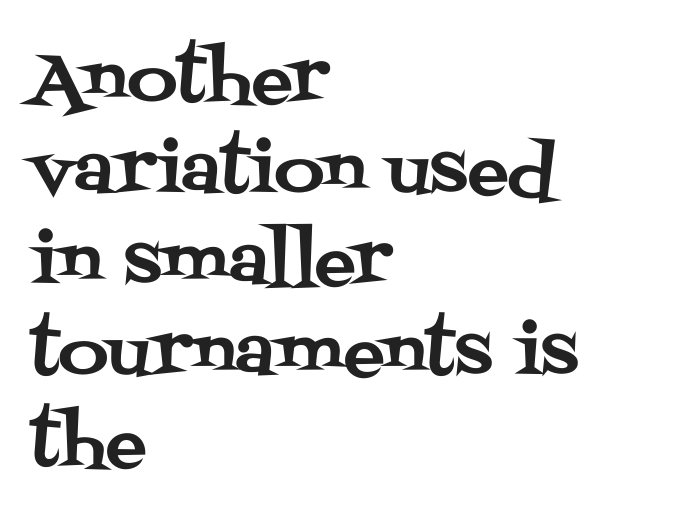
No word sits above an underline. Is the letter spacing exaggerated? No — it looks like the ordinary default. Type style note: has serifs. Looks like regular typesetting: each glyph gets only the width it needs.
